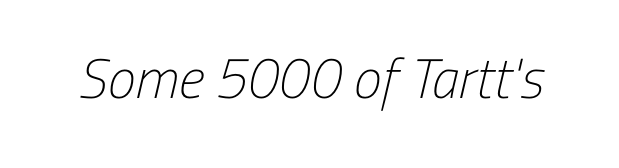
The image shows 56 px light, condensed sans-serif type; set normal letter spacing, not underlined; low stroke contrast and a medium x-height.
